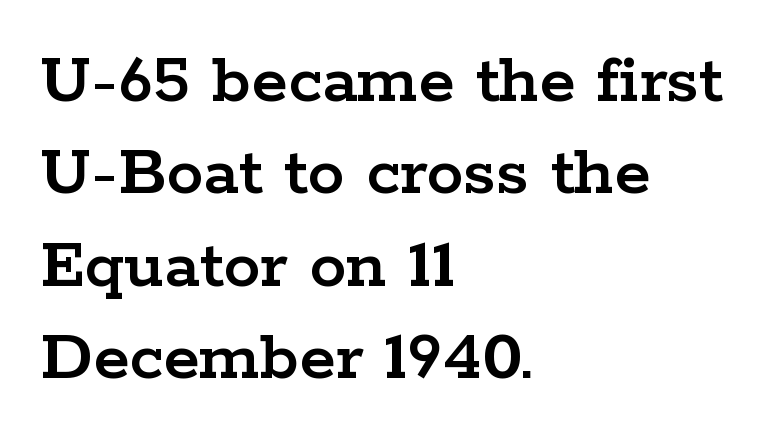
The text was rendered using a seriffed face with decorative stroke endings. Line spacing here is normal. The gaps between neighbouring characters are ordinary and unremarkable. These lines are rendered in a variable-pitch font. Posture: straight, roman, zero tilt.
